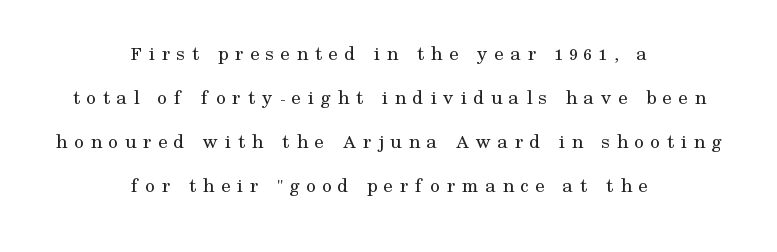
Q: Is the text bold? A: No.
Q: Is the text italic (slanted)? A: No, it is upright.
Q: Is the text underlined? A: No.
Q: How is the paragraph aligned? A: Centered.
Q: Is the spacing between letters normal or unusually wide? A: Unusually wide.
Q: Is the spacing between lines tight, normal or loose? A: Loose.
